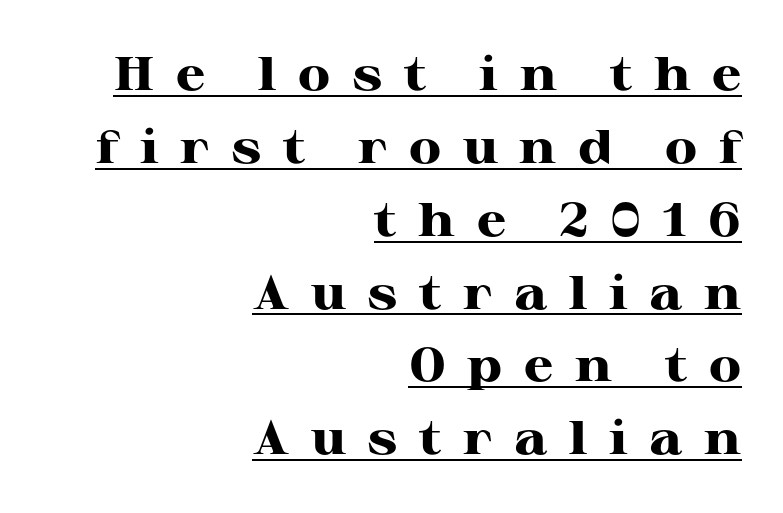
{"serif": "yes", "italic": "no", "bold": "yes", "weight": "heavy", "width": "wide", "stroke_contrast": "high", "x_height": "medium", "monospaced": "no", "underline": "yes", "align": "right", "line_spacing": "normal", "line_spacing_ratio": 1.55, "letter_spacing": "wide", "letter_spacing_em": 0.46, "glyph_px": 47}
